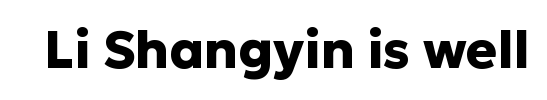
The image shows 52 px heavy sans-serif type, upright; set normal letter spacing, not underlined; low stroke contrast and a medium x-height.
